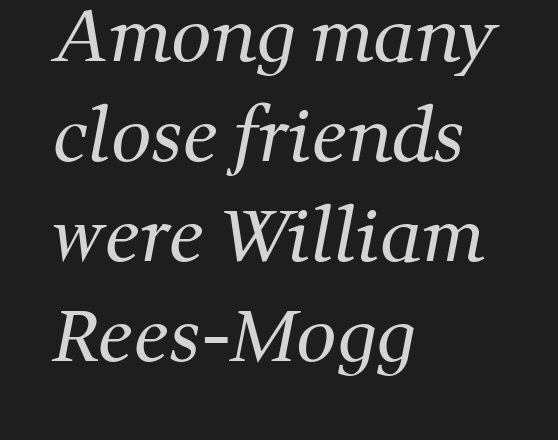
{"serif": "yes", "bold": "no", "weight": "regular", "width": "normal", "stroke_contrast": "medium", "x_height": "medium", "monospaced": "no", "underline": "no", "align": "left", "line_spacing": "normal", "line_spacing_ratio": 1.41, "letter_spacing": "normal", "letter_spacing_em": 0.0, "glyph_px": 71}
